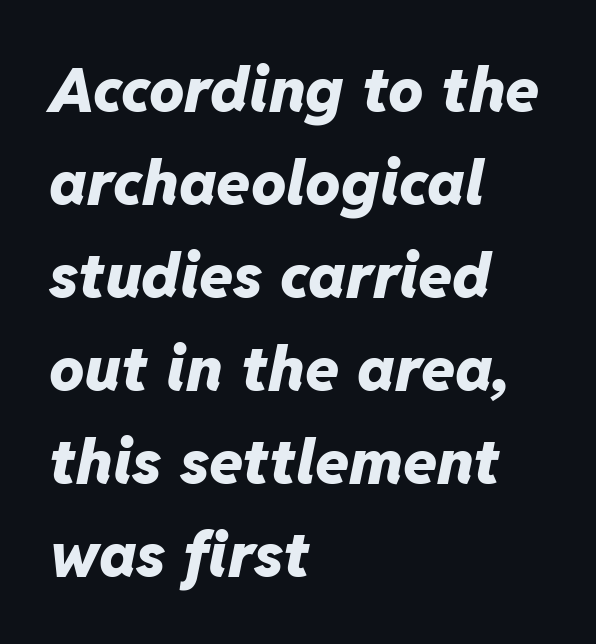
The image shows 62 px heavy type, italic (leaning right); set left-aligned, normal line spacing (1.5x), normal letter spacing, not underlined; low stroke contrast and a medium x-height.
